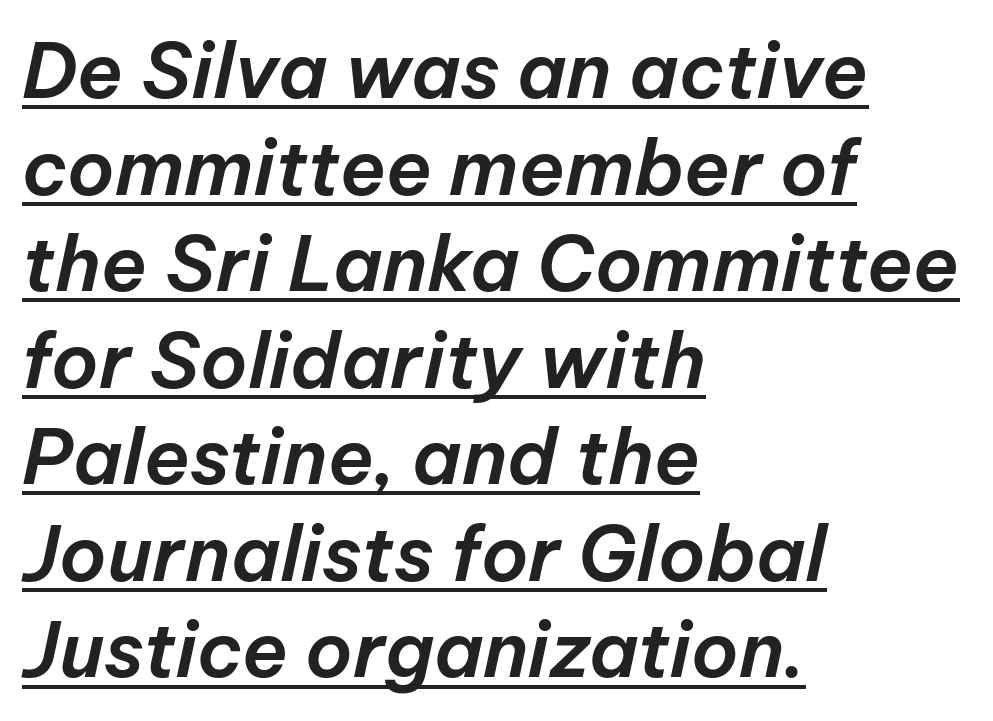
Q: Is the text italic (slanted)? A: Yes, it leans right by about 12 degrees.
Q: Is the text underlined? A: Yes.
Q: How is the paragraph aligned? A: Left-aligned.
Q: Is the spacing between letters normal or unusually wide? A: Normal.
Q: Is the spacing between lines tight, normal or loose? A: Normal.
Q: Width (condensed, normal, or wide)? A: Normal.
Q: Stroke contrast? A: Low.
Q: x-height? A: Medium.
Q: Monospaced? A: No.
